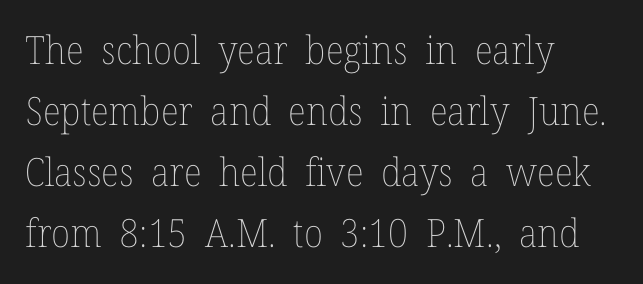
Observe the ordinary spacing: letters are neighbours, not strangers. The lettering holds an erect, upright posture throughout. No chunkiness to these letters — they're not bold. The vertical gap from one line to the next is medium.
